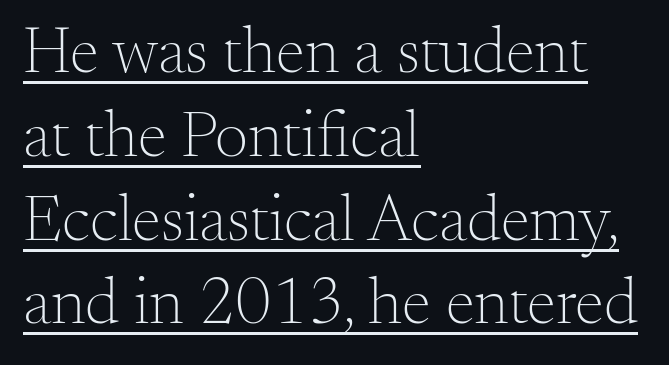
Q: Is the text bold? A: No.
Q: Is the text italic (slanted)? A: No, it is upright.
Q: Is the typeface a serif or a sans-serif typeface? A: Serif.
Q: Is the text underlined? A: Yes.
Q: How is the paragraph aligned? A: Left-aligned.
Q: Is the spacing between letters normal or unusually wide? A: Normal.
Q: Is the spacing between lines tight, normal or loose? A: Normal.
Q: Width (condensed, normal, or wide)? A: Normal.
Q: Stroke contrast? A: Medium.
Q: x-height? A: Small.
Q: Monospaced? A: No.
